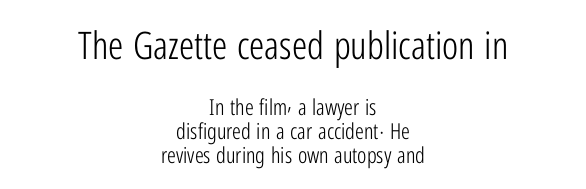
Each new line begins almost immediately beneath the previous one. Block one is the big one; block two sits smaller underneath. The compositor balanced each line on the midline. The passage shown has conventional tracking throughout. Typographically, this falls in the sans-serif category. Ascenders rise straight up at ninety degrees.
